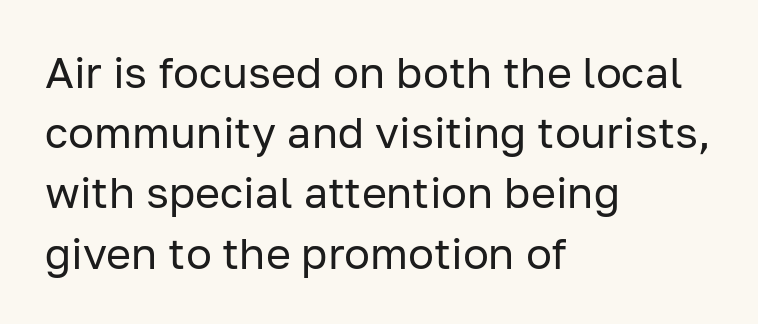
Underlining? Definitely not there. The tracking reads as untouched default to a designer's eye. Whoever set this chose a conventional vertical rhythm. The specimen reads as upright at a glance. The text was rendered using a sans face with plain stroke endings. The lines are quadded left.
